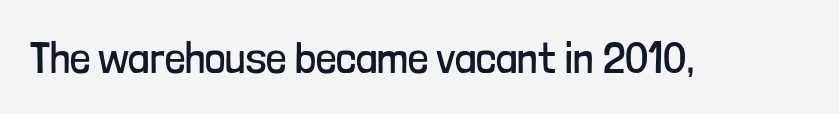
{"serif": "no", "italic": "no", "bold": "no", "weight": "regular", "width": "condensed", "stroke_contrast": "low", "x_height": "medium", "monospaced": "no", "underline": "no", "letter_spacing": "normal", "letter_spacing_em": 0.0, "glyph_px": 45}
